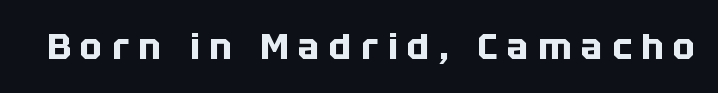
{"serif": "no", "italic": "no", "bold": "yes", "weight": "bold", "width": "normal", "stroke_contrast": "low", "x_height": "large", "monospaced": "no", "underline": "no", "letter_spacing": "wide", "letter_spacing_em": 0.27, "glyph_px": 36}
